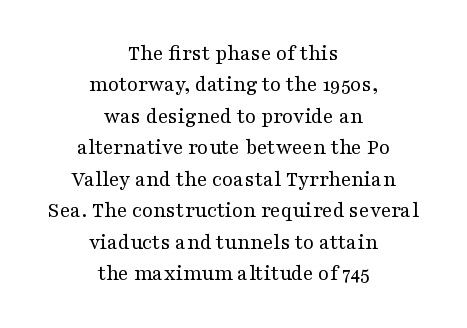
Q: Is the text bold? A: No.
Q: Is the text italic (slanted)? A: No, it is upright.
Q: Is the text underlined? A: No.
Q: How is the paragraph aligned? A: Centered.
Q: Is the spacing between letters normal or unusually wide? A: Normal.
Q: Is the spacing between lines tight, normal or loose? A: Normal.
